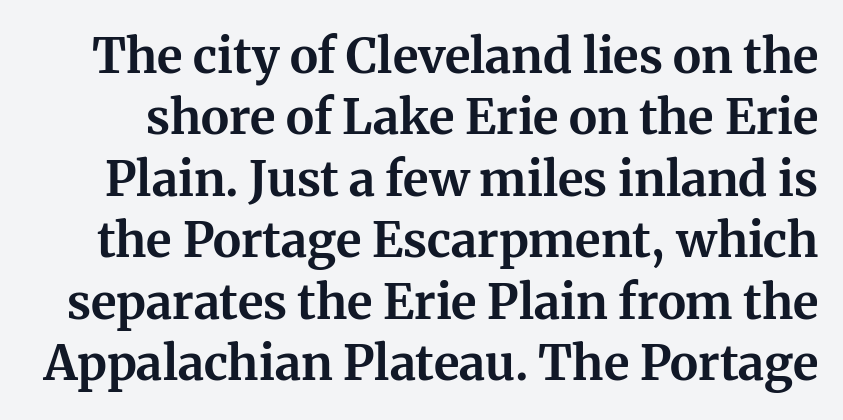
{"serif": "yes", "italic": "no", "bold": "yes", "weight": "bold", "width": "normal", "stroke_contrast": "medium", "x_height": "medium", "monospaced": "no", "underline": "no", "line_spacing": "normal", "line_spacing_ratio": 1.28, "letter_spacing": "normal", "letter_spacing_em": 0.0, "glyph_px": 48}
